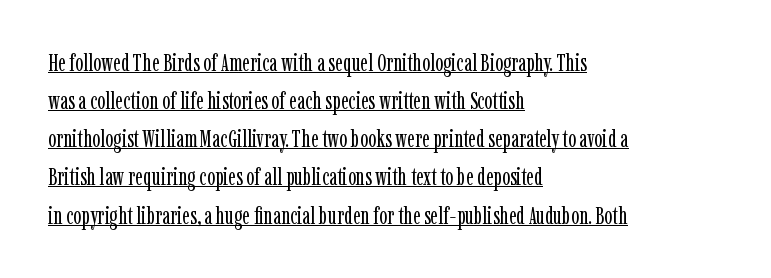
The image shows 24 px text type, upright; set left-aligned, normal line spacing (1.59x), normal letter spacing, underlined.
